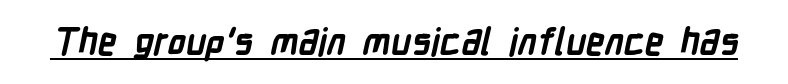
The image shows 37 px semibold, condensed sans-serif type; set normal letter spacing, underlined; low stroke contrast and a medium x-height.
